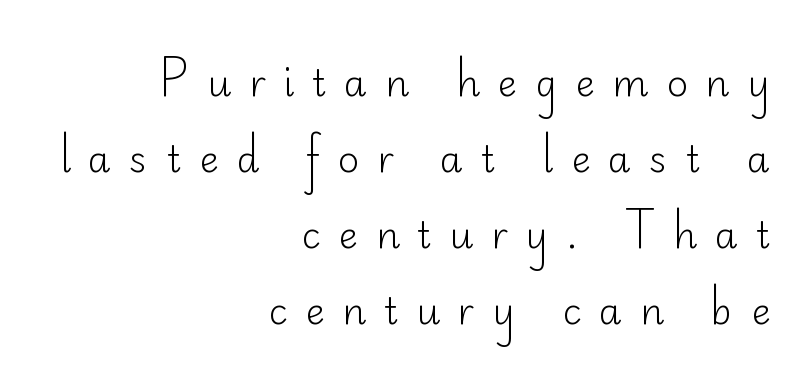
The image shows 37 px light sans-serif type, upright; set right-aligned, loose line spacing (2.05x), unusually wide letter spacing (+0.48 em), not underlined; low stroke contrast and a small x-height.
